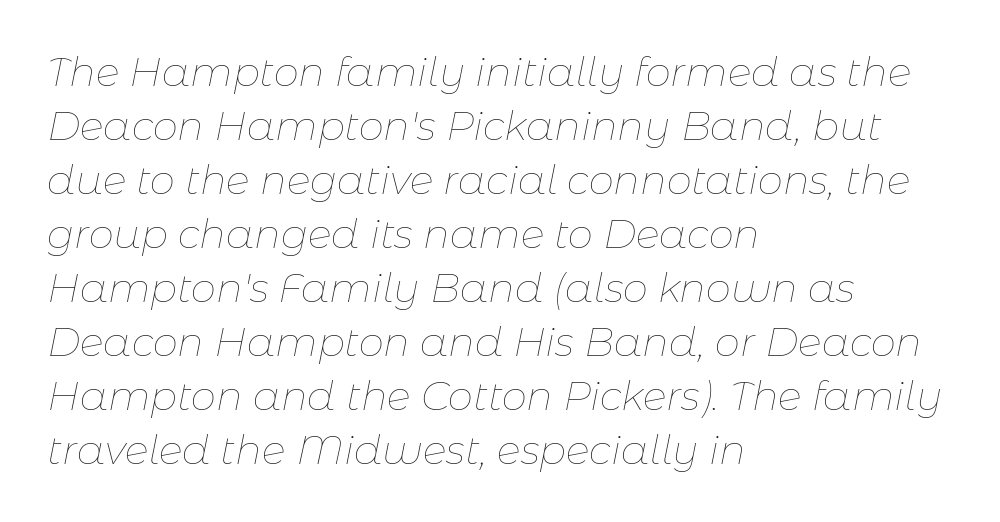
The image shows 40 px thin type, italic (leaning right); set left-aligned, normal line spacing (1.35x), normal letter spacing, not underlined; low stroke contrast and a medium x-height.
